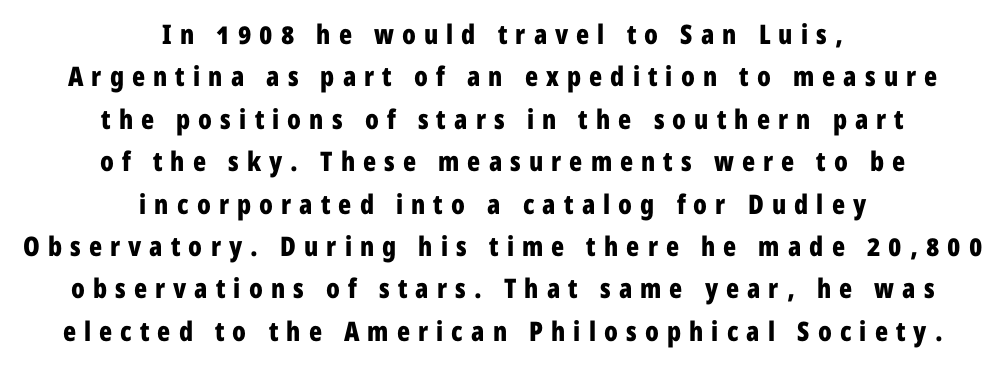
Whoever set this chose a conventional vertical rhythm. Its strokes are broad and dark, the hallmark of bold type. The space directly below the letters is spotless. Every character sits straight up, as roman type does.
